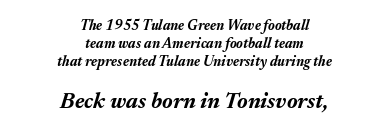
The image shows 22 px bold type, italic (leaning right); set centered, normal line spacing (1.3x), normal letter spacing, not underlined; the second (bottom) block is 1.57x larger.
